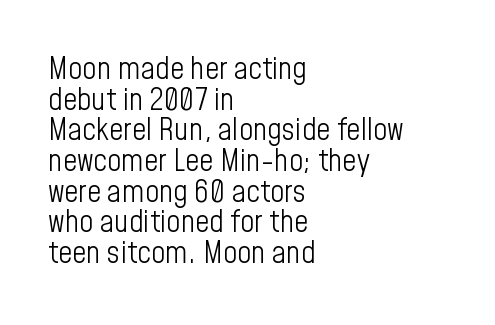
The weight tops out at a normal text grade. Cramped leading. The words here are not underlined. Spacing verdict: proportional, widths tailored to each character. This is roman type, the default non-slanted kind. Nobody touched the tracking dial on this one.
